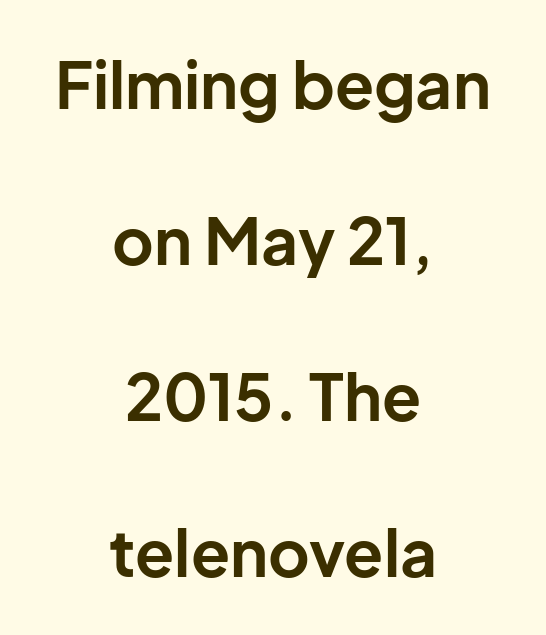
{"serif": "no", "italic": "no", "bold": "yes", "weight": "bold", "width": "normal", "stroke_contrast": "low", "x_height": "medium", "monospaced": "no", "underline": "no", "align": "center", "line_spacing": "loose", "line_spacing_ratio": 2.44, "letter_spacing": "normal", "letter_spacing_em": 0.0, "glyph_px": 64}
